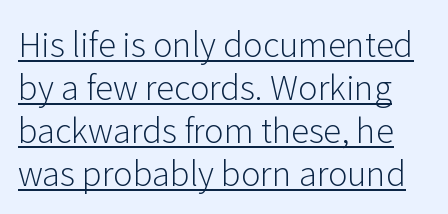
The weight tops out at a normal text grade. The sample's only ornament is a line tracing under the words. Vertical strokes here are truly vertical. No feet cap the strokes, marking this as sans-serif type. Character widths vary here, with narrow letters taking less room than wide ones.
